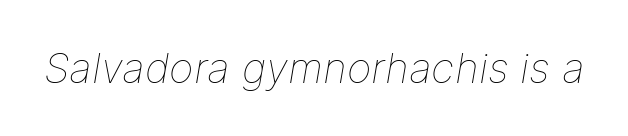
{"italic": "yes", "lean": "right", "slant_degrees": 9, "bold": "no", "weight": "thin", "width": "normal", "stroke_contrast": "low", "x_height": "medium", "monospaced": "no", "underline": "no", "letter_spacing": "normal", "letter_spacing_em": 0.0, "glyph_px": 42}
